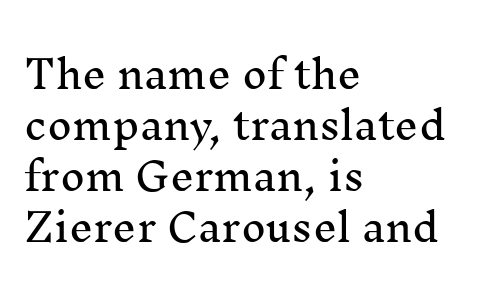
{"serif": "yes", "italic": "no", "width": "normal", "stroke_contrast": "medium", "x_height": "medium", "monospaced": "no", "underline": "no", "align": "left", "line_spacing": "normal", "line_spacing_ratio": 1.34, "letter_spacing": "normal", "letter_spacing_em": 0.0, "glyph_px": 38}
